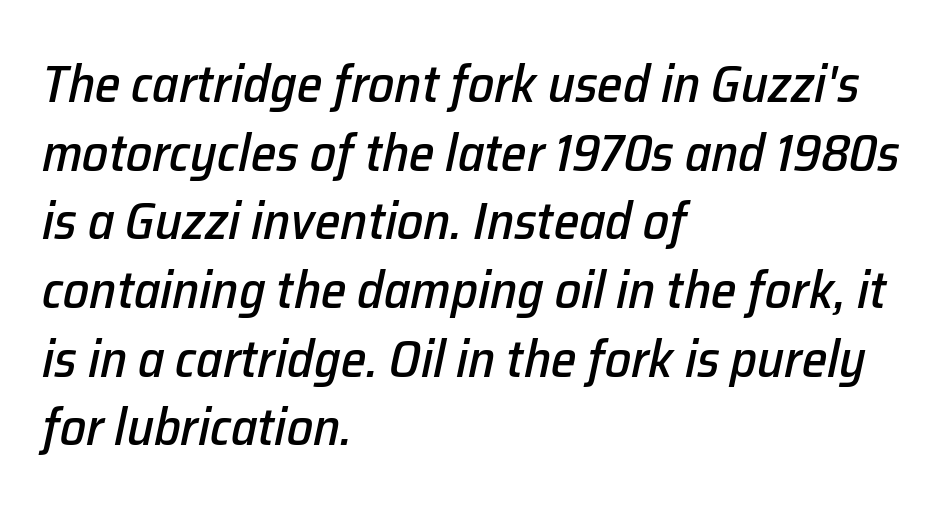
{"italic": "yes", "lean": "right", "slant_degrees": 12, "width": "normal", "stroke_contrast": "low", "x_height": "medium", "monospaced": "no", "underline": "no", "align": "left", "line_spacing": "normal", "line_spacing_ratio": 1.32, "letter_spacing": "normal", "letter_spacing_em": 0.0, "glyph_px": 52}
